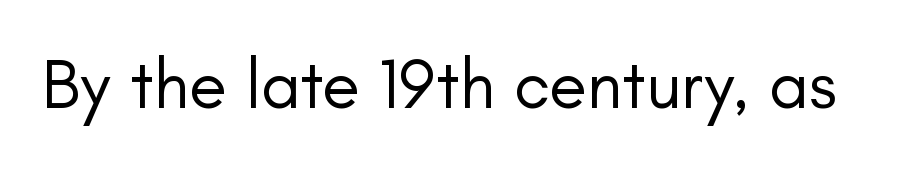
{"serif": "no", "italic": "no", "bold": "no", "weight": "regular", "width": "normal", "stroke_contrast": "low", "x_height": "small", "monospaced": "no", "underline": "no", "letter_spacing": "normal", "letter_spacing_em": 0.0, "glyph_px": 70}
